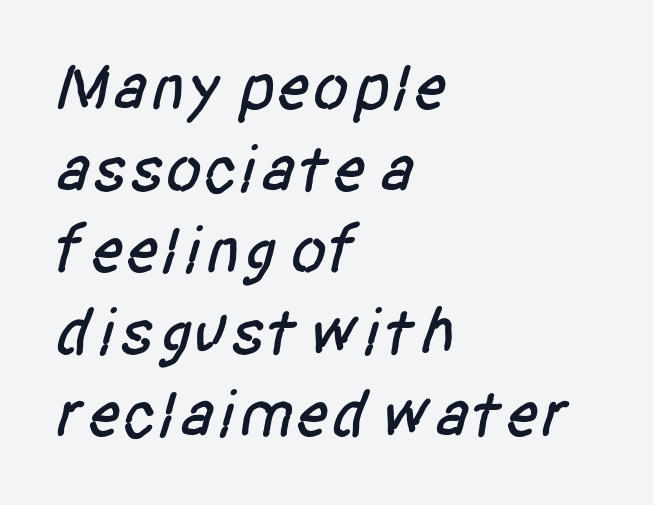
These lines stack with their left ends in a neat column. Students, note that the glyphs here touch the page at normal intervals. Is this a sans? Yes — the strokes have no serifs. The letters advance in unequal steps, a hallmark of proportional type. The gap between lines stays unmarked.
